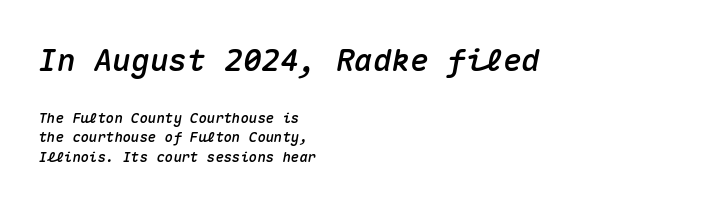
Q: Is the text italic (slanted)? A: Yes, it leans right by about 10 degrees.
Q: Is the text underlined? A: No.
Q: How is the paragraph aligned? A: Left-aligned.
Q: Is the spacing between letters normal or unusually wide? A: Normal.
Q: Is the spacing between lines tight, normal or loose? A: Normal.
Q: Which block of text is set in a larger size, the first (top) or the second (bottom)? A: The first (top) one.
Q: Width (condensed, normal, or wide)? A: Normal.
Q: Stroke contrast? A: Medium.
Q: x-height? A: Medium.
Q: Monospaced? A: Yes.
